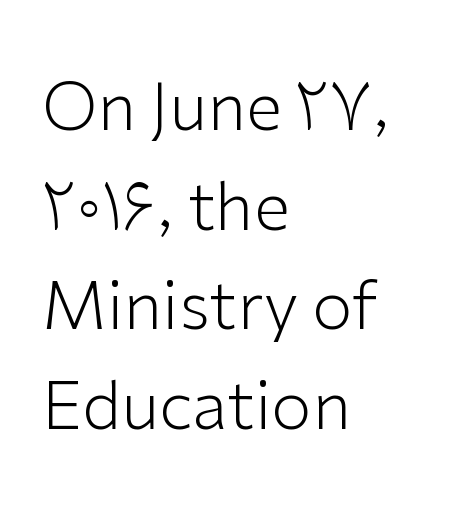
{"serif": "no", "italic": "no", "bold": "no", "weight": "light", "width": "normal", "stroke_contrast": "low", "x_height": "medium", "monospaced": "no", "underline": "no", "align": "left", "line_spacing": "normal", "line_spacing_ratio": 1.51, "letter_spacing": "normal", "letter_spacing_em": 0.0, "glyph_px": 66}
